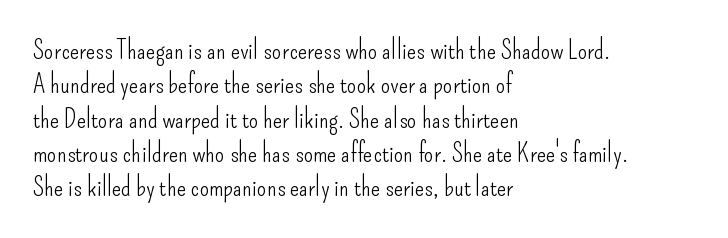
{"italic": "no", "bold": "no", "underline": "no", "align": "left", "line_spacing": "normal", "line_spacing_ratio": 1.27, "letter_spacing": "normal", "letter_spacing_em": 0.0, "glyph_px": 27}
